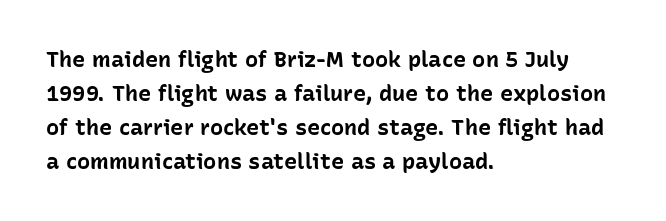
{"italic": "no", "bold": "yes", "underline": "no", "align": "left", "line_spacing": "normal", "line_spacing_ratio": 1.54, "letter_spacing": "normal", "letter_spacing_em": 0.0, "glyph_px": 22}
